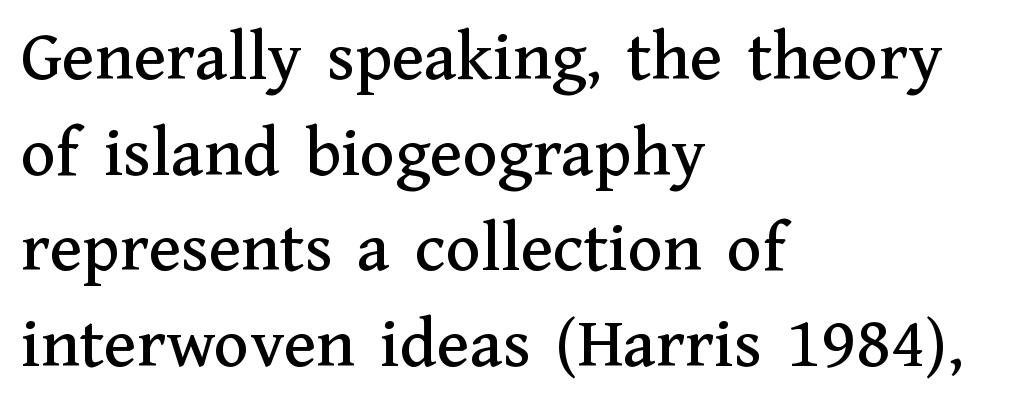
Q: Is the text italic (slanted)? A: No, it is upright.
Q: Is the typeface a serif or a sans-serif typeface? A: Serif.
Q: Is the text underlined? A: No.
Q: How is the paragraph aligned? A: Left-aligned.
Q: Is the spacing between letters normal or unusually wide? A: Normal.
Q: Is the spacing between lines tight, normal or loose? A: Normal.
Q: Width (condensed, normal, or wide)? A: Normal.
Q: Stroke contrast? A: Medium.
Q: x-height? A: Medium.
Q: Monospaced? A: No.
